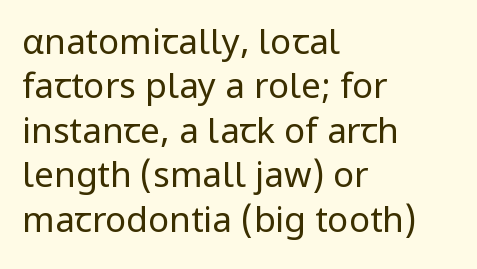
{"serif": "no", "italic": "no", "bold": "no", "weight": "regular", "width": "normal", "stroke_contrast": "low", "x_height": "medium", "monospaced": "no", "underline": "no", "align": "left", "line_spacing": "normal", "line_spacing_ratio": 1.27, "letter_spacing": "normal", "letter_spacing_em": 0.0, "glyph_px": 35}
